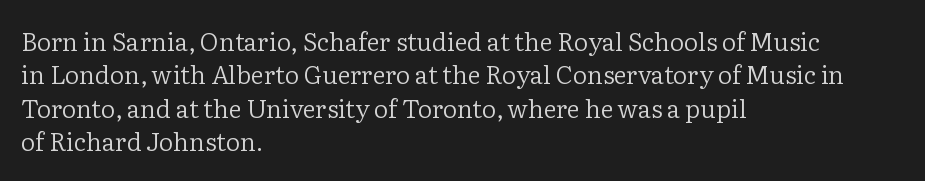
Notice how the stems are strictly vertical — no italics here. Clear beneath every line of the passage. Compared with typical paragraphs, the rows here are spaced about the same. The letters look calm and open, with moderate or lighter stems. Spacing between characters is what you'd get straight out of the box.
